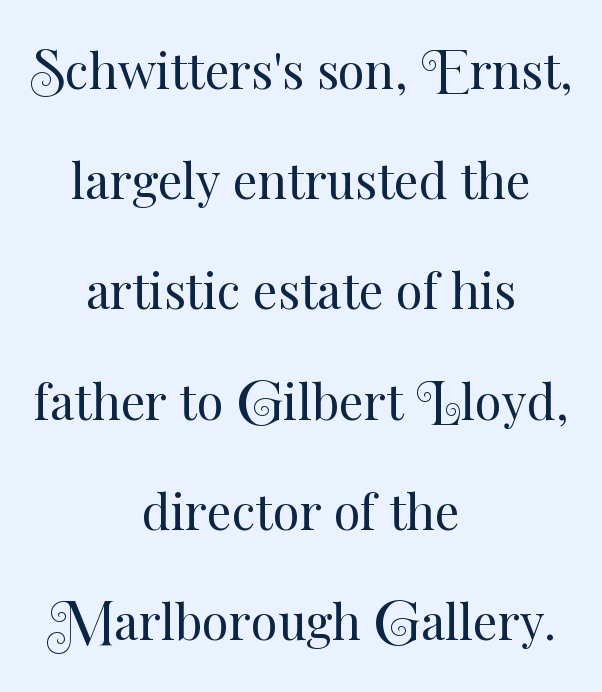
Q: Is the text bold? A: No.
Q: Is the text italic (slanted)? A: No, it is upright.
Q: Is the text underlined? A: No.
Q: How is the paragraph aligned? A: Centered.
Q: Is the spacing between letters normal or unusually wide? A: Normal.
Q: Is the spacing between lines tight, normal or loose? A: Loose.
Q: Width (condensed, normal, or wide)? A: Normal.
Q: Stroke contrast? A: Medium.
Q: x-height? A: Small.
Q: Monospaced? A: No.
